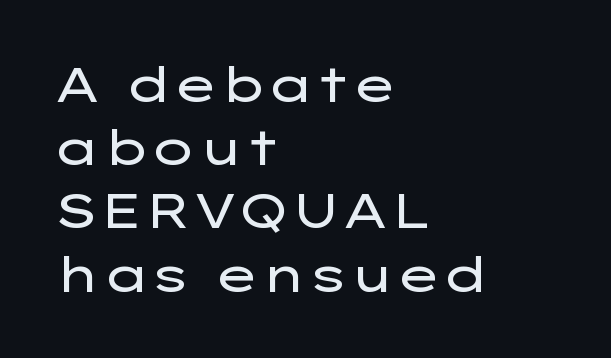
{"serif": "no", "italic": "no", "bold": "no", "weight": "regular", "width": "wide", "stroke_contrast": "low", "x_height": "medium", "monospaced": "no", "underline": "no", "align": "left", "line_spacing": "normal", "line_spacing_ratio": 1.29, "letter_spacing": "normal", "letter_spacing_em": 0.0, "glyph_px": 49}
